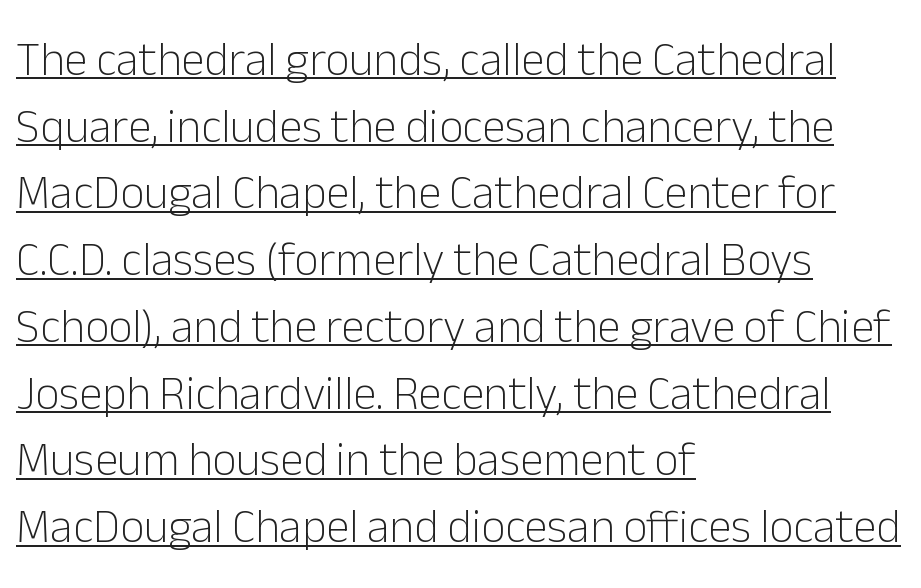
{"serif": "no", "italic": "no", "bold": "no", "weight": "light", "width": "normal", "stroke_contrast": "low", "x_height": "medium", "monospaced": "no", "underline": "yes", "align": "left", "line_spacing": "normal", "line_spacing_ratio": 1.42, "letter_spacing": "normal", "letter_spacing_em": 0.0, "glyph_px": 47}
